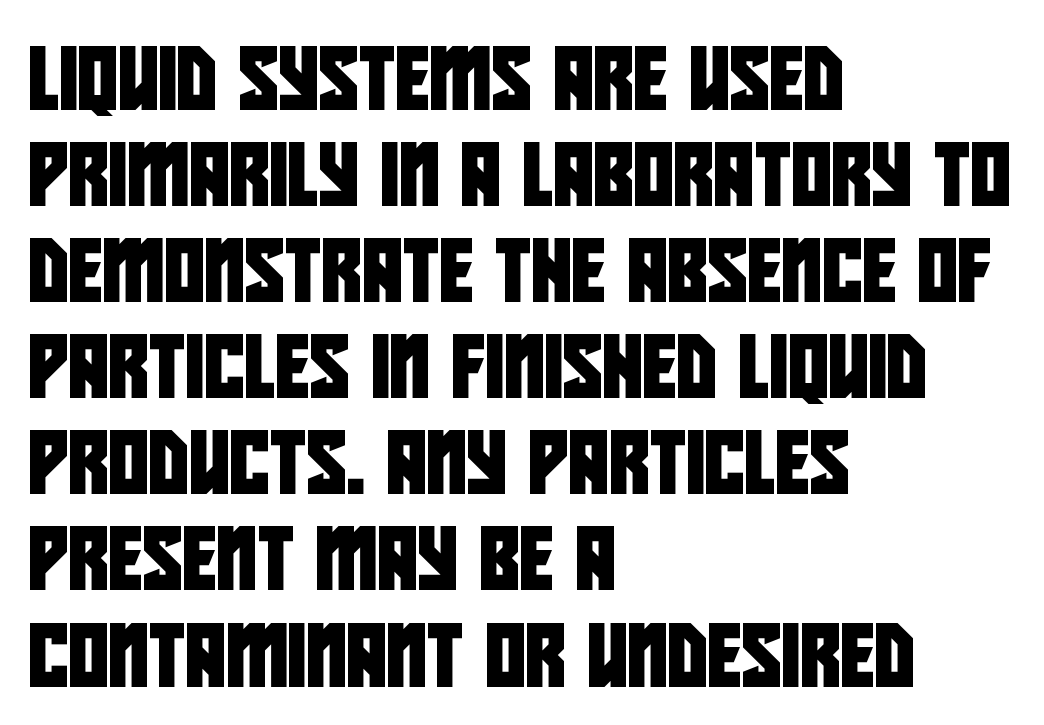
Character widths vary here, with narrow letters taking less room than wide ones. Nope, no serifs anywhere on these letters. Only glyphs here, with clear space below each row. In terms of leading, this rendering sits right in the middle. Here the glyphs are tracked normally, forming tight word shapes. The lines are quadded left.
